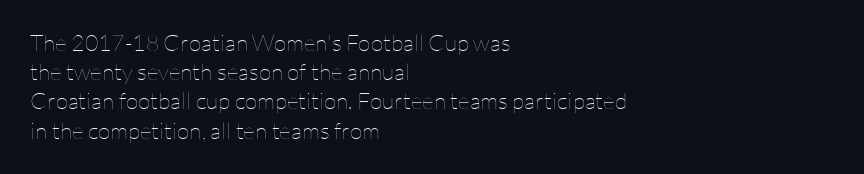
Q: Is the text bold? A: No.
Q: Is the text italic (slanted)? A: No, it is upright.
Q: Is the text underlined? A: No.
Q: How is the paragraph aligned? A: Left-aligned.
Q: Is the spacing between letters normal or unusually wide? A: Normal.
Q: Is the spacing between lines tight, normal or loose? A: Normal.
